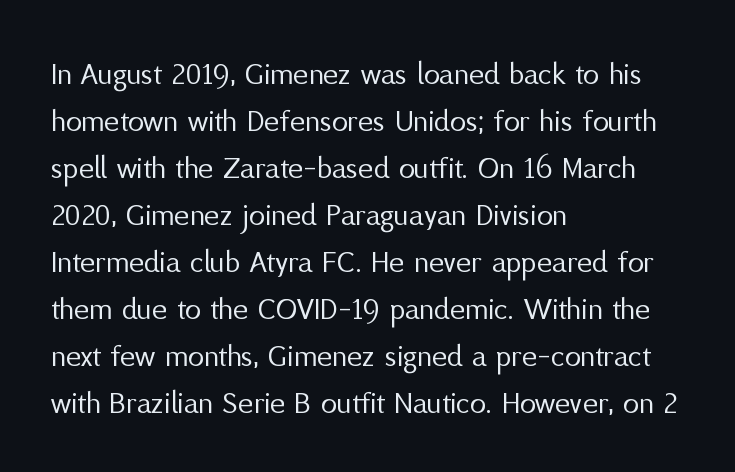
Q: Is the text bold? A: No.
Q: Is the text italic (slanted)? A: No, it is upright.
Q: Is the typeface a serif or a sans-serif typeface? A: Sans-serif.
Q: Is the text underlined? A: No.
Q: How is the paragraph aligned? A: Left-aligned.
Q: Is the spacing between letters normal or unusually wide? A: Normal.
Q: Is the spacing between lines tight, normal or loose? A: Normal.
Q: Width (condensed, normal, or wide)? A: Normal.
Q: Stroke contrast? A: Medium.
Q: x-height? A: Medium.
Q: Monospaced? A: No.
